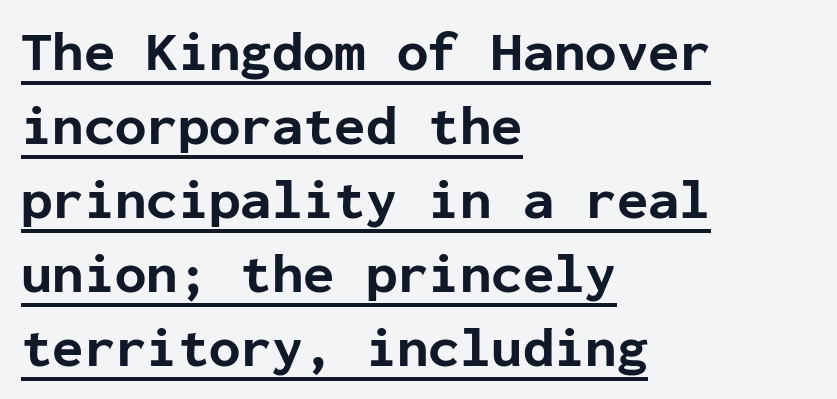
The image shows 57 px bold sans-serif type, upright, monospaced; set left-aligned, normal line spacing (1.3x), normal letter spacing, underlined; low stroke contrast and a medium x-height.
